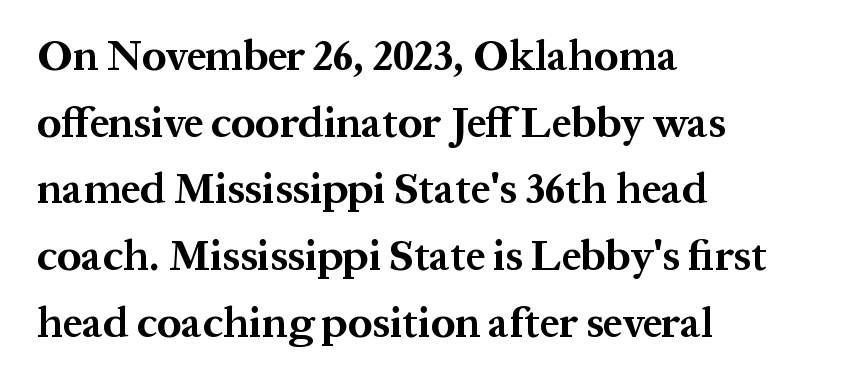
The typesetter chose a ragged-right arrangement here. These lines are rendered in a variable-pitch font. Type without underlining. The lettering stays uniformly vertical, giving the passage a roman look. You could call the tracking neutral — neither tight nor loose.
